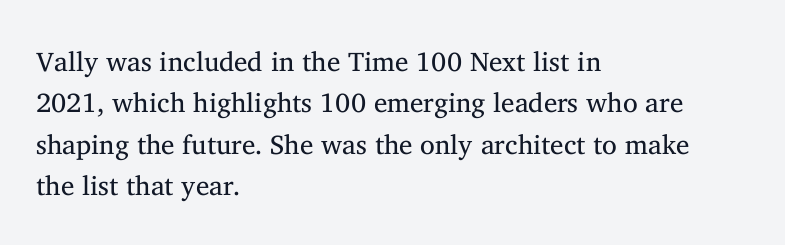
Q: Is the text bold? A: No.
Q: Is the text italic (slanted)? A: No, it is upright.
Q: Is the text underlined? A: No.
Q: How is the paragraph aligned? A: Left-aligned.
Q: Is the spacing between letters normal or unusually wide? A: Normal.
Q: Is the spacing between lines tight, normal or loose? A: Normal.
